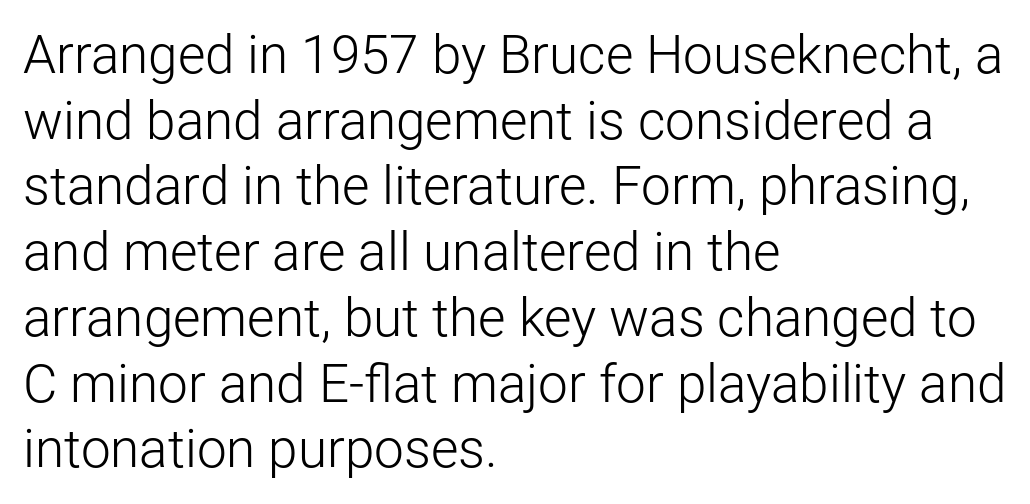
Check the space under the baseline: it is left empty. The paragraph has a hard left edge and a soft right edge. No letter is thick-stroked: the sample isn't bold. Nobody touched the tracking dial on this one. Note the varied advance widths — an 'i' is clearly narrower than an 'm'.
